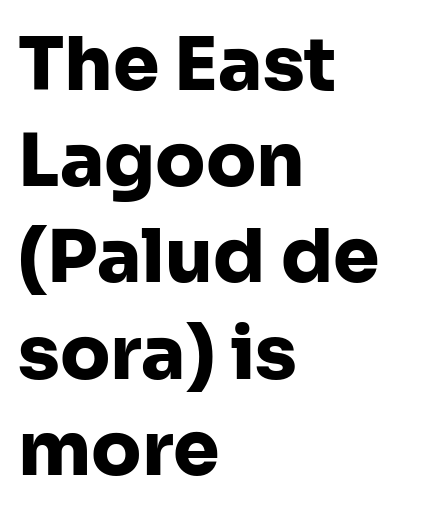
{"serif": "no", "italic": "no", "bold": "yes", "weight": "heavy", "width": "normal", "stroke_contrast": "low", "x_height": "medium", "monospaced": "no", "underline": "no", "align": "left", "line_spacing": "normal", "line_spacing_ratio": 1.3, "letter_spacing": "normal", "letter_spacing_em": 0.0, "glyph_px": 74}
